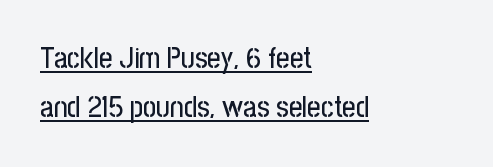
The text was rendered using a sans face with plain stroke endings. What stands out about the letter spacing? Nothing — it is the standard amount. The rendering uses natural spacing where letterforms have individual widths. The sample's only ornament is a line tracing under the words. The passage is arranged the way most books set body copy — flush left. Students, observe: this is what conventionally led text looks like.
